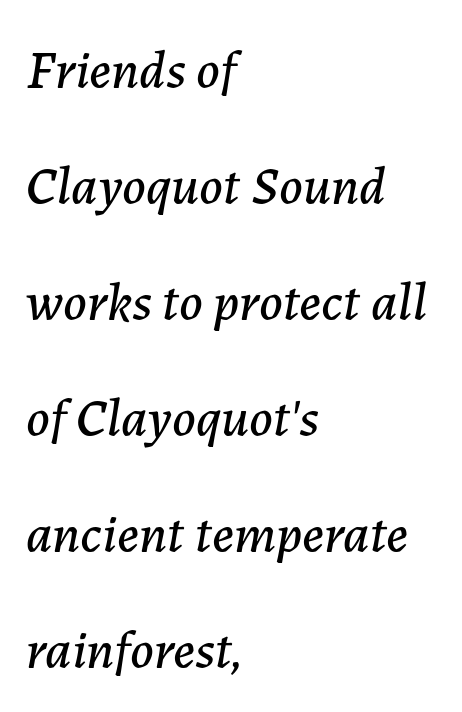
The image shows 54 px text type, italic (leaning right); set left-aligned, loose line spacing (2.15x), normal letter spacing, not underlined; low stroke contrast and a medium x-height.
